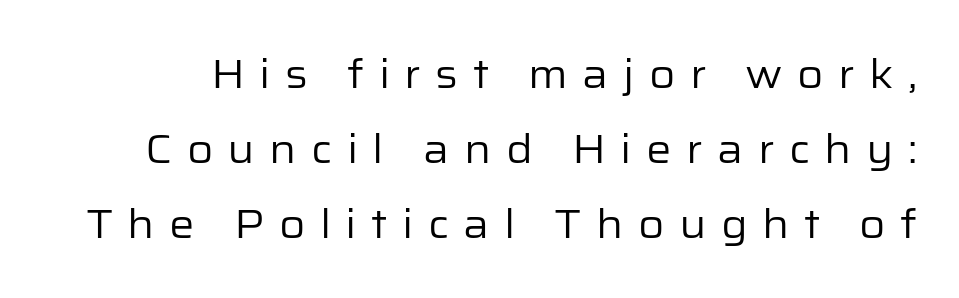
Q: Is the text bold? A: No.
Q: Is the text italic (slanted)? A: No, it is upright.
Q: Is the typeface a serif or a sans-serif typeface? A: Sans-serif.
Q: Is the text underlined? A: No.
Q: Is the spacing between letters normal or unusually wide? A: Unusually wide.
Q: Width (condensed, normal, or wide)? A: Normal.
Q: Stroke contrast? A: Low.
Q: x-height? A: Medium.
Q: Monospaced? A: No.
